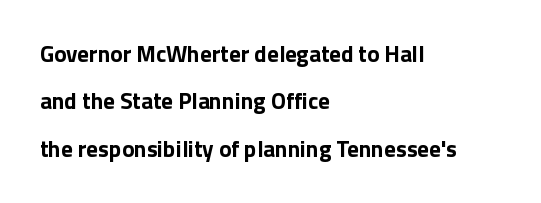
{"italic": "no", "bold": "yes", "underline": "no", "align": "left", "line_spacing": "loose", "line_spacing_ratio": 2.06, "letter_spacing": "normal", "letter_spacing_em": 0.0, "glyph_px": 23}
